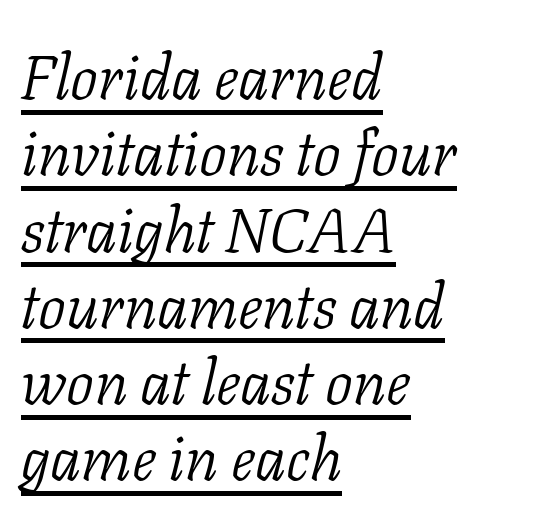
Honestly, the letter spacing is just normal — you wouldn't notice it. You could not count columns in this text — the font is proportionally spaced. Check where the strokes stop: tiny serifs finish them off. The letterforms sit at book weight or below. Typeset ragged right — the left edge is the straight one. Observe the lean: these are italic letterforms.
